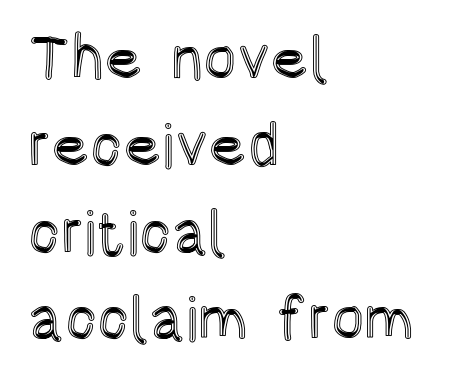
{"italic": "no", "width": "condensed", "x_height": "large", "monospaced": "no", "underline": "no", "align": "left", "line_spacing": "normal", "line_spacing_ratio": 1.4, "letter_spacing": "normal", "letter_spacing_em": 0.0, "glyph_px": 62}
